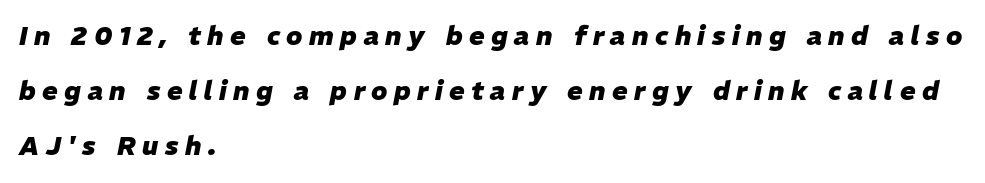
Q: Is the text bold? A: Yes.
Q: Is the text italic (slanted)? A: Yes, it leans right by about 11 degrees.
Q: Is the text underlined? A: No.
Q: How is the paragraph aligned? A: Left-aligned.
Q: Is the spacing between letters normal or unusually wide? A: Unusually wide.
Q: Is the spacing between lines tight, normal or loose? A: Loose.
